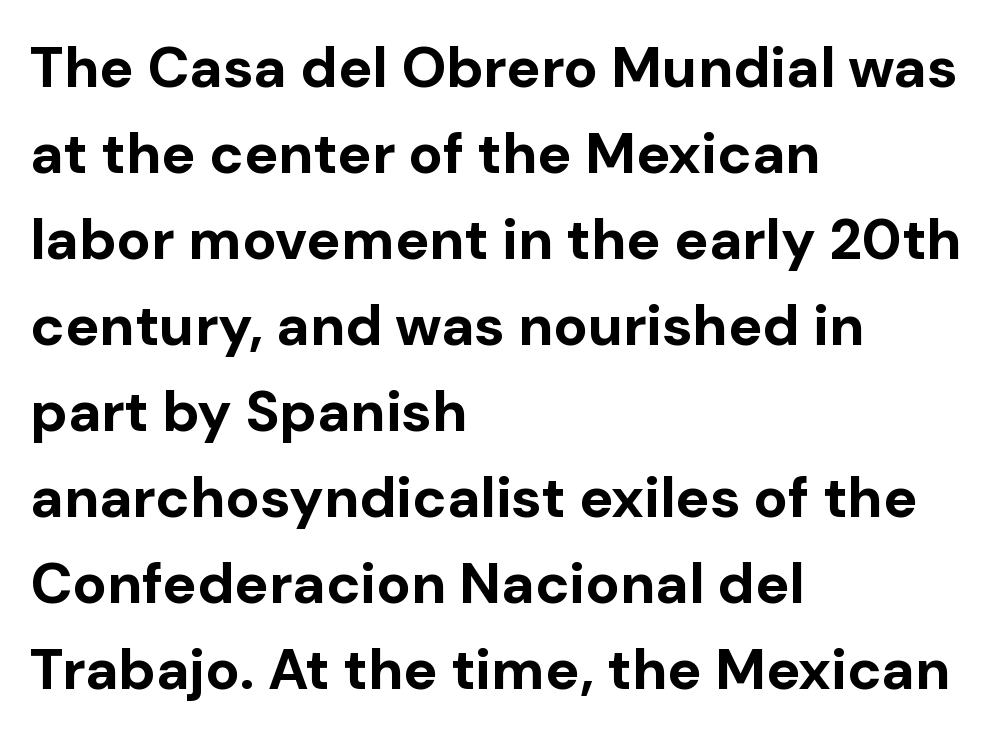
{"serif": "no", "italic": "no", "bold": "yes", "weight": "bold", "width": "normal", "stroke_contrast": "low", "x_height": "medium", "monospaced": "no", "underline": "no", "align": "left", "line_spacing": "normal", "line_spacing_ratio": 1.51, "letter_spacing": "normal", "letter_spacing_em": 0.0, "glyph_px": 57}
